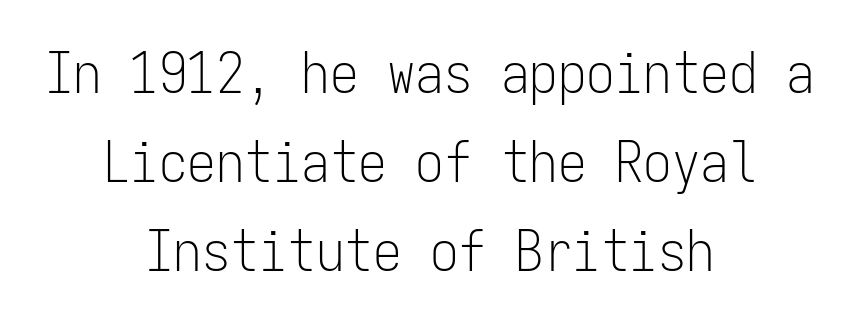
{"serif": "no", "italic": "no", "bold": "no", "weight": "light", "width": "condensed", "stroke_contrast": "low", "x_height": "medium", "monospaced": "yes", "underline": "no", "align": "center", "line_spacing": "normal", "line_spacing_ratio": 1.56, "letter_spacing": "normal", "letter_spacing_em": 0.0, "glyph_px": 57}
